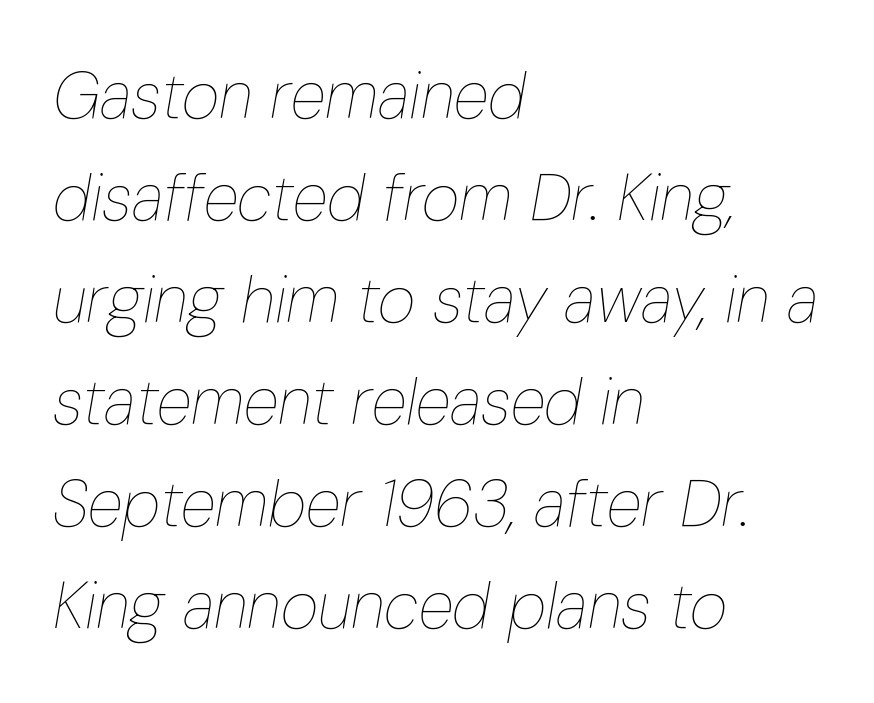
Q: Is the text bold? A: No.
Q: Is the text italic (slanted)? A: Yes, it leans right by about 10 degrees.
Q: Is the text underlined? A: No.
Q: How is the paragraph aligned? A: Left-aligned.
Q: Is the spacing between letters normal or unusually wide? A: Normal.
Q: Is the spacing between lines tight, normal or loose? A: Normal.
Q: Width (condensed, normal, or wide)? A: Condensed.
Q: Stroke contrast? A: Low.
Q: x-height? A: Medium.
Q: Monospaced? A: No.
